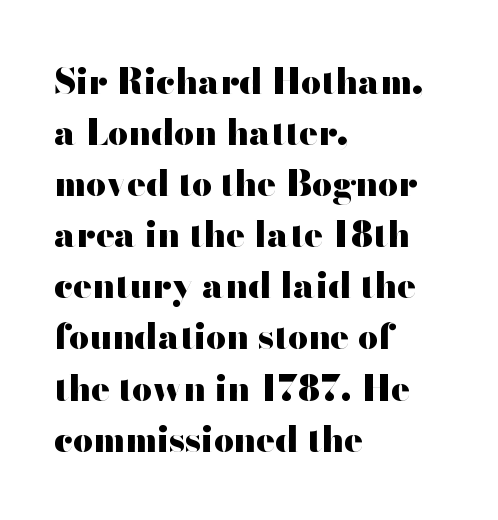
{"serif": "no", "italic": "no", "bold": "yes", "weight": "heavy", "width": "wide", "stroke_contrast": "high", "x_height": "small", "monospaced": "no", "underline": "no", "align": "left", "line_spacing": "normal", "line_spacing_ratio": 1.46, "letter_spacing": "normal", "letter_spacing_em": 0.0, "glyph_px": 35}
